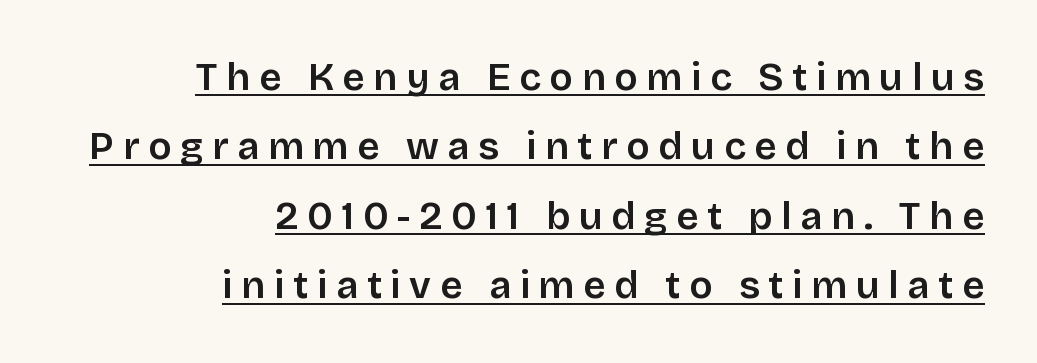
{"serif": "no", "italic": "no", "bold": "semi", "weight": "semibold", "width": "normal", "stroke_contrast": "low", "x_height": "large", "monospaced": "no", "underline": "yes", "align": "right", "line_spacing_ratio": 1.78, "letter_spacing": "wide", "letter_spacing_em": 0.22, "glyph_px": 39}
